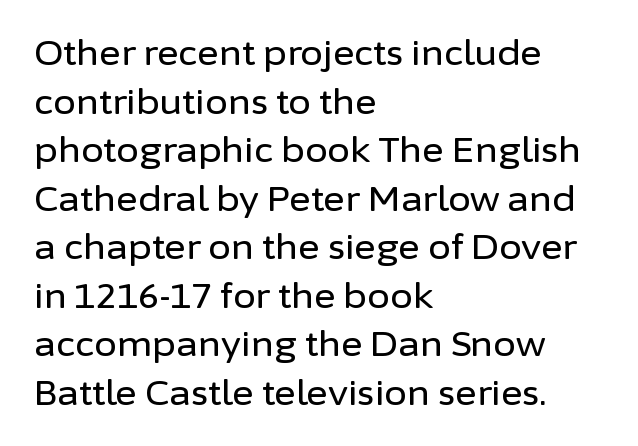
Check the space under the baseline: it is left empty. Is the block centered? No — it sits flush against the left margin. The letters carry no serifs — their stems end cleanly without finishing strokes. Looks like regular typesetting: each glyph gets only the width it needs. Leading: standard. Nope, not italic — everything's standing straight.
